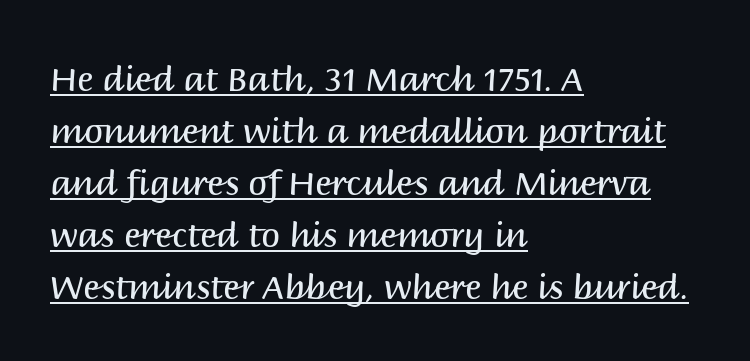
The image shows 34 px regular-weight sans-serif type; set left-aligned, normal line spacing (1.53x), normal letter spacing, underlined; medium stroke contrast and a large x-height.
